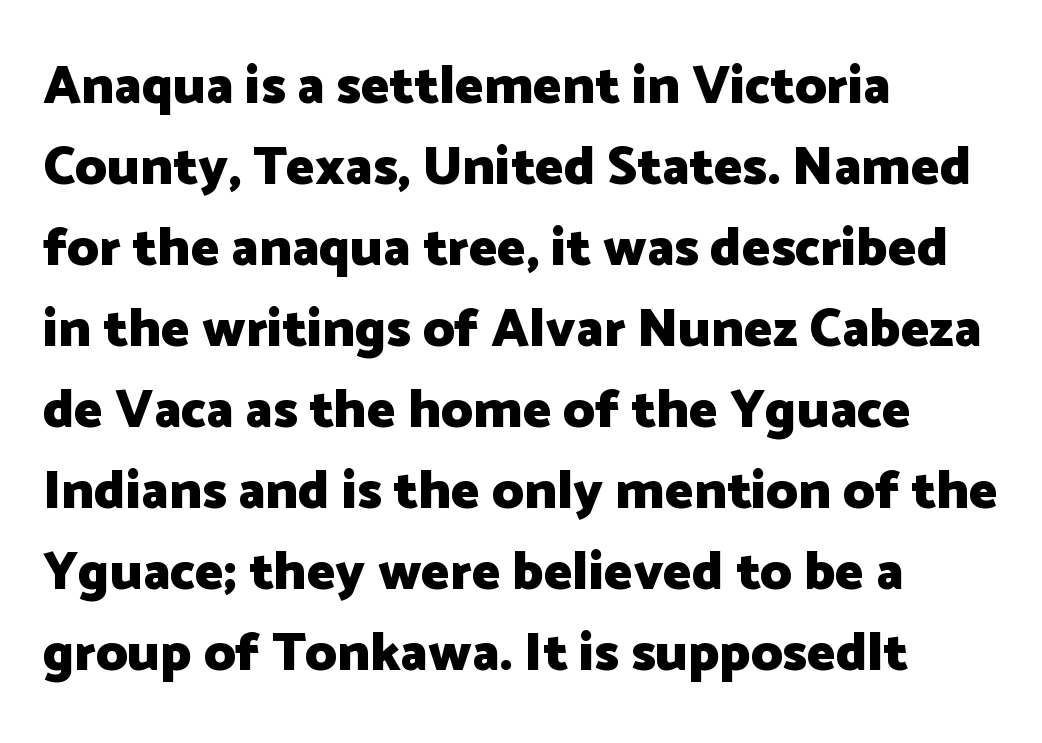
The image shows 54 px heavy sans-serif type, upright; set left-aligned, normal line spacing (1.5x), normal letter spacing, not underlined; low stroke contrast and a medium x-height.
